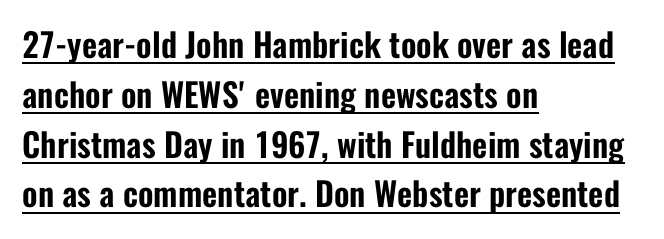
{"serif": "no", "italic": "no", "width": "condensed", "stroke_contrast": "low", "x_height": "medium", "monospaced": "no", "underline": "yes", "align": "left", "line_spacing": "normal", "line_spacing_ratio": 1.51, "letter_spacing": "normal", "letter_spacing_em": 0.0, "glyph_px": 33}
